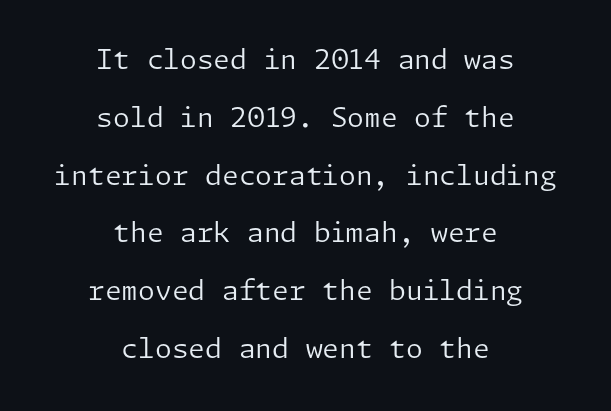
Look at the tracking — it's just the regular setting, nothing added. Leftover space on each line is divided equally before and after the words. Rendered with straight, roman letterforms. Any mark beneath the type? The region is blank.
